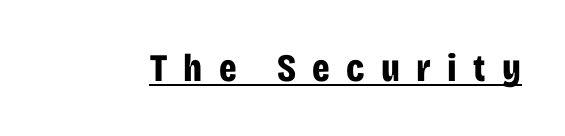
The font family rendered here belongs to the sans-serif group. Bold? Absolutely — the strokes are thick and heavy. The tracking jumps out immediately: characters are airy and widely separated. Italic? Not at all — the glyphs are vertical.
